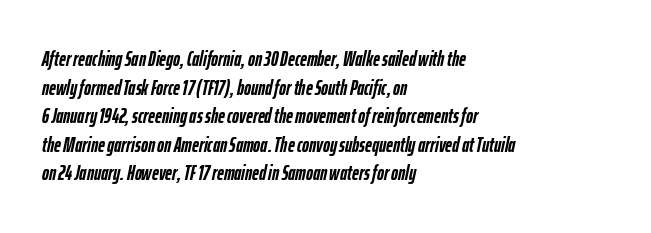
Q: Is the text bold? A: Yes.
Q: Is the text italic (slanted)? A: Yes, it leans right by about 12 degrees.
Q: Is the text underlined? A: No.
Q: How is the paragraph aligned? A: Left-aligned.
Q: Is the spacing between letters normal or unusually wide? A: Normal.
Q: Is the spacing between lines tight, normal or loose? A: Normal.
